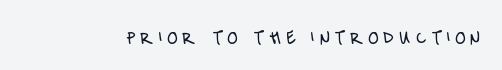
Q: Is the text bold? A: No.
Q: Is the text italic (slanted)? A: No, it is upright.
Q: Is the text underlined? A: No.
Q: Is the spacing between letters normal or unusually wide? A: Unusually wide.
